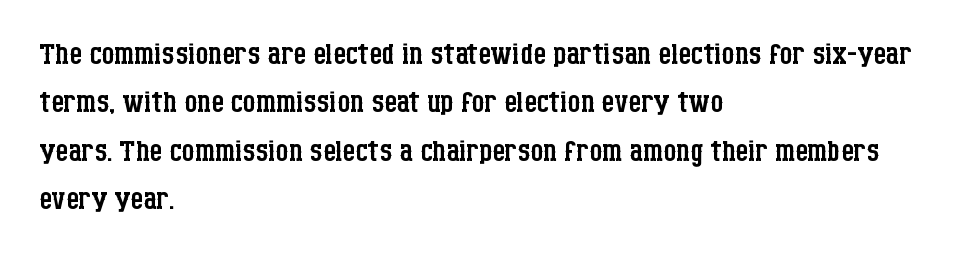
The image shows 40 px regular-weight, condensed serif type, upright; set left-aligned, line spacing 1.21x, normal letter spacing, not underlined; low stroke contrast and a large x-height.
